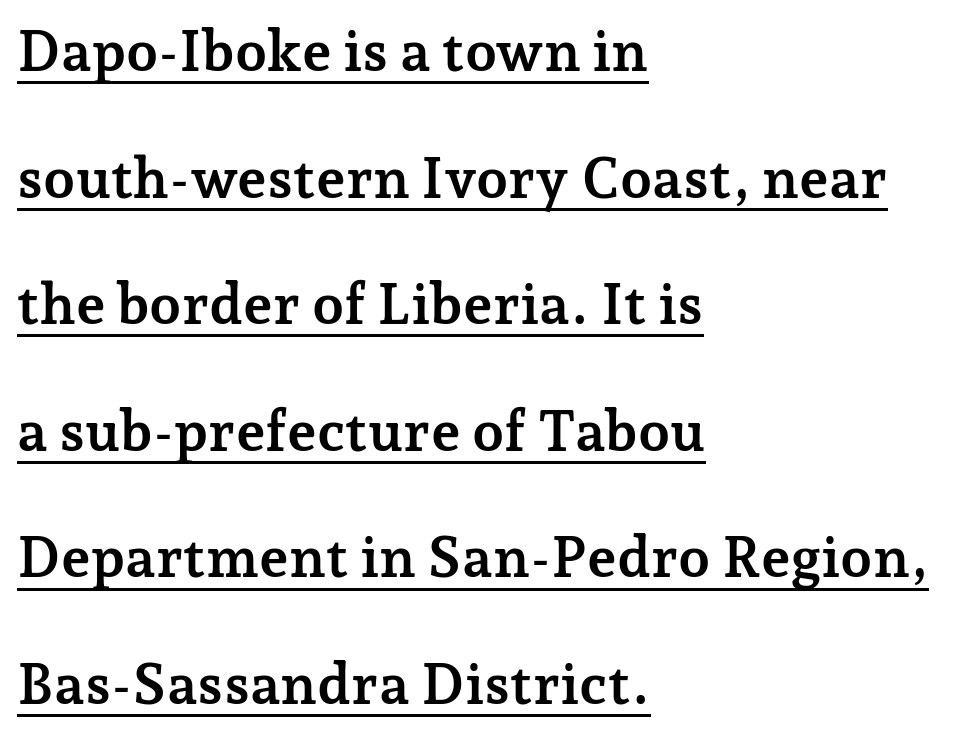
The image shows 57 px semibold serif type, upright; set left-aligned, loose line spacing (2.22x), normal letter spacing, underlined; low stroke contrast and a medium x-height.
